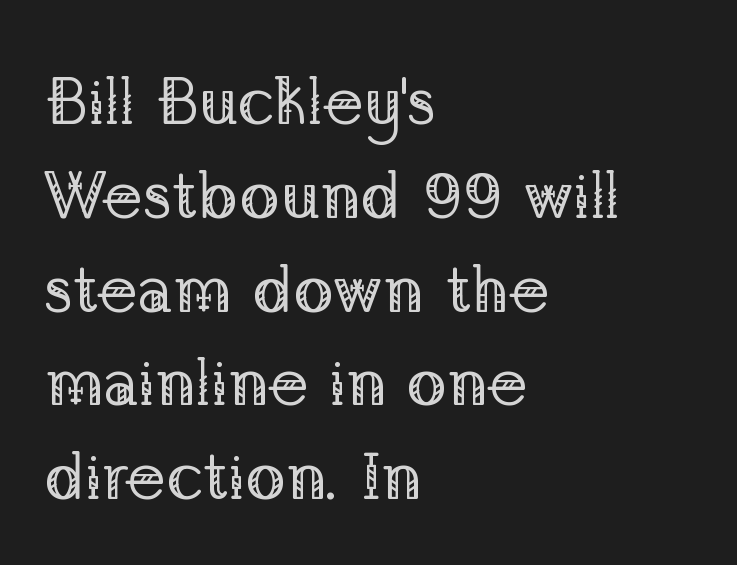
Q: Is the text bold? A: No.
Q: Is the text italic (slanted)? A: No, it is upright.
Q: Is the typeface a serif or a sans-serif typeface? A: Serif.
Q: Is the text underlined? A: No.
Q: How is the paragraph aligned? A: Left-aligned.
Q: Is the spacing between letters normal or unusually wide? A: Normal.
Q: Is the spacing between lines tight, normal or loose? A: Normal.
Q: Width (condensed, normal, or wide)? A: Normal.
Q: Stroke contrast? A: Low.
Q: x-height? A: Medium.
Q: Monospaced? A: No.
